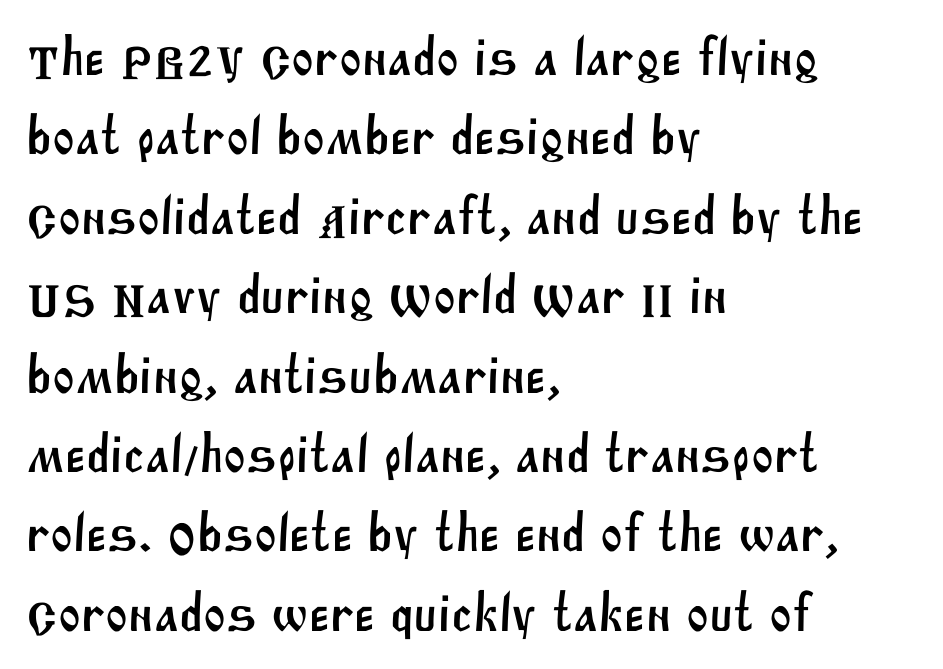
{"serif": "no", "width": "normal", "stroke_contrast": "medium", "x_height": "large", "monospaced": "no", "underline": "no", "align": "left", "line_spacing": "normal", "line_spacing_ratio": 1.47, "letter_spacing": "normal", "letter_spacing_em": 0.0, "glyph_px": 54}
